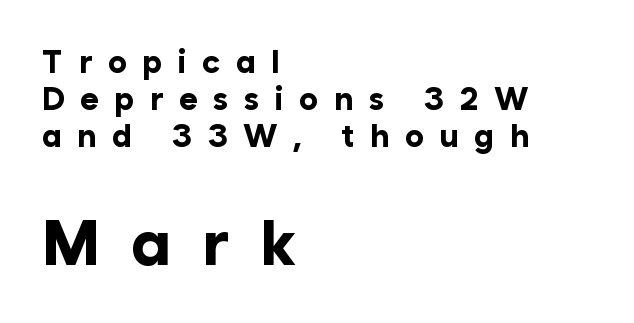
The image shows 64 px bold sans-serif type, upright; set left-aligned, tight line spacing (1.15x), unusually wide letter spacing (+0.48 em), not underlined; the second (bottom) block is 2.0x larger; low stroke contrast and a medium x-height.
